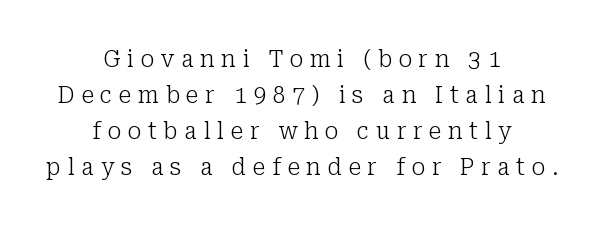
The image shows 23 px text type, upright; set centered, normal line spacing (1.56x), unusually wide letter spacing (+0.29 em), not underlined.
